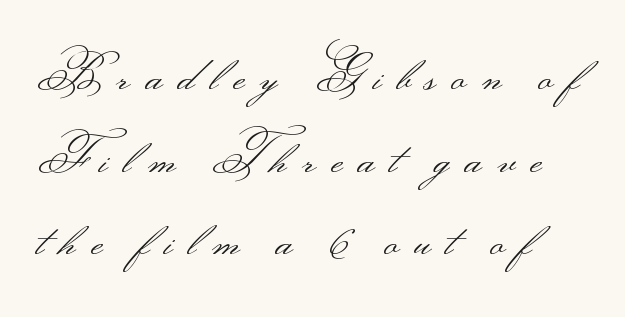
{"serif": "no", "bold": "no", "weight": "light", "width": "wide", "stroke_contrast": "medium", "monospaced": "no", "underline": "no", "line_spacing_ratio": 1.76, "letter_spacing": "wide", "letter_spacing_em": 0.32, "glyph_px": 47}
